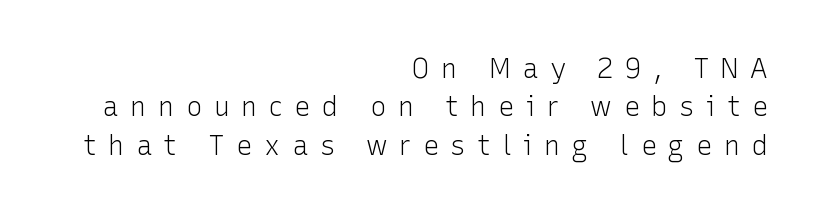
Q: Is the text bold? A: No.
Q: Is the text italic (slanted)? A: No, it is upright.
Q: Is the text underlined? A: No.
Q: How is the paragraph aligned? A: Right-aligned.
Q: Is the spacing between letters normal or unusually wide? A: Unusually wide.
Q: Is the spacing between lines tight, normal or loose? A: Normal.
